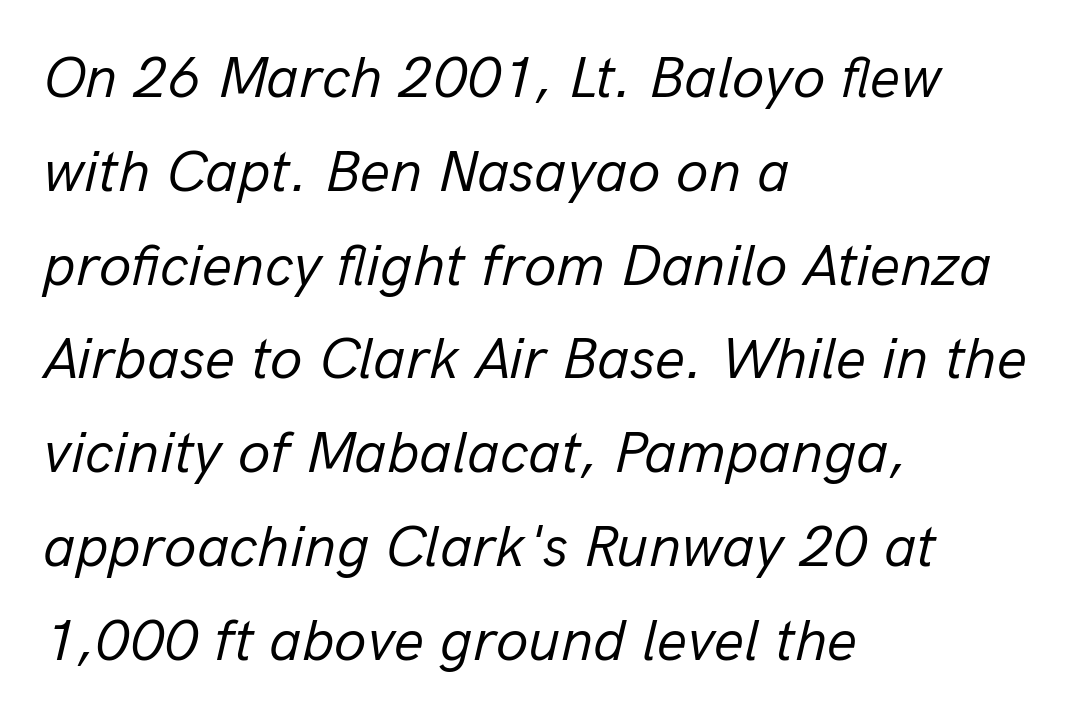
The image shows 59 px regular-weight type, italic (leaning right); set left-aligned, normal line spacing (1.59x), normal letter spacing, not underlined; low stroke contrast and a medium x-height.
